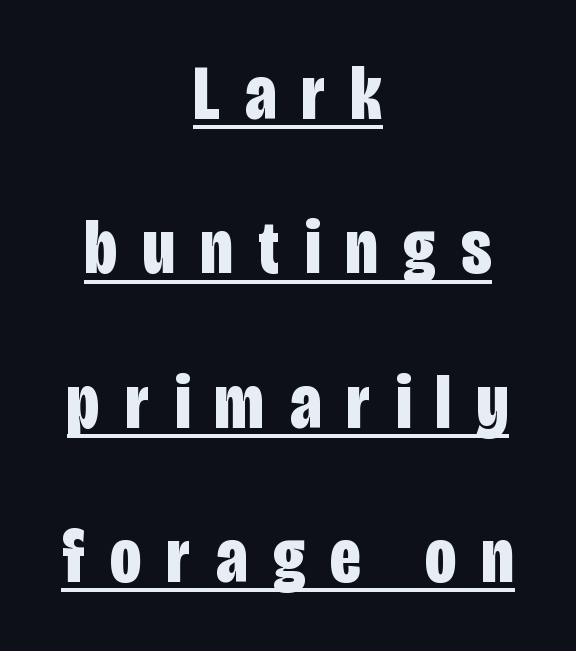
Q: Is the text bold? A: Yes.
Q: Is the text italic (slanted)? A: No, it is upright.
Q: Is the typeface a serif or a sans-serif typeface? A: Sans-serif.
Q: Is the text underlined? A: Yes.
Q: How is the paragraph aligned? A: Centered.
Q: Is the spacing between letters normal or unusually wide? A: Unusually wide.
Q: Is the spacing between lines tight, normal or loose? A: Loose.
Q: Width (condensed, normal, or wide)? A: Condensed.
Q: Stroke contrast? A: Low.
Q: x-height? A: Large.
Q: Monospaced? A: No.
